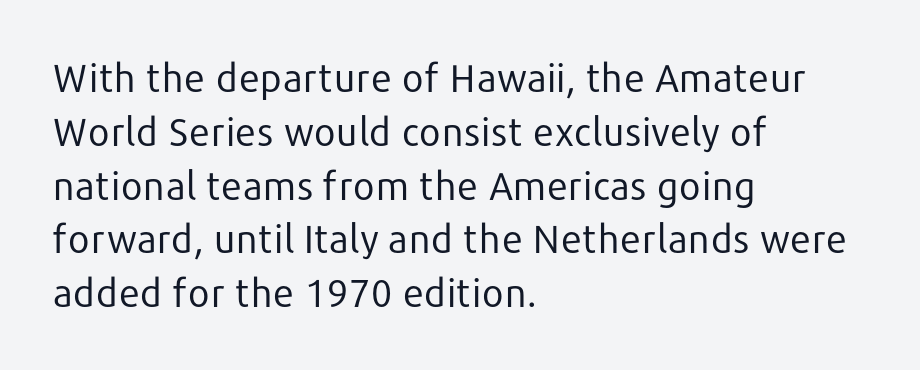
Q: Is the text bold? A: No.
Q: Is the text italic (slanted)? A: No, it is upright.
Q: Is the typeface a serif or a sans-serif typeface? A: Sans-serif.
Q: Is the text underlined? A: No.
Q: How is the paragraph aligned? A: Left-aligned.
Q: Is the spacing between letters normal or unusually wide? A: Normal.
Q: Is the spacing between lines tight, normal or loose? A: Normal.
Q: Width (condensed, normal, or wide)? A: Normal.
Q: Stroke contrast? A: Low.
Q: x-height? A: Medium.
Q: Monospaced? A: No.
